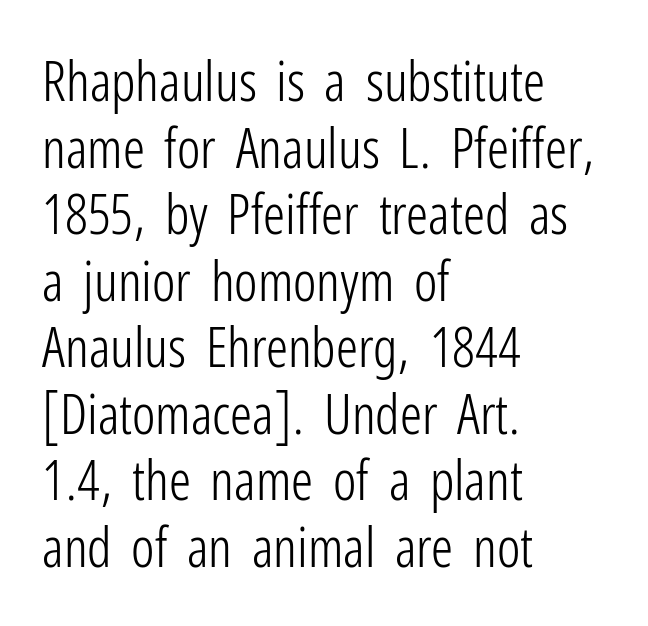
Q: Is the text bold? A: No.
Q: Is the text italic (slanted)? A: No, it is upright.
Q: Is the typeface a serif or a sans-serif typeface? A: Sans-serif.
Q: Is the text underlined? A: No.
Q: How is the paragraph aligned? A: Left-aligned.
Q: Is the spacing between letters normal or unusually wide? A: Normal.
Q: Width (condensed, normal, or wide)? A: Condensed.
Q: Stroke contrast? A: Low.
Q: x-height? A: Medium.
Q: Monospaced? A: No.
